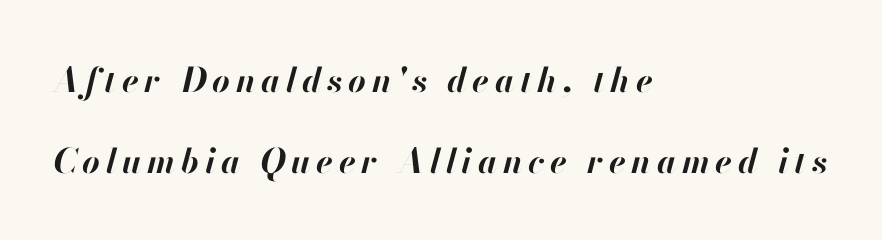
You could fit nearly another row in the gap between these rows. Bare-footed words on every line. Horizontal alignment here is leftward, the default for most running prose. Heft: maximum for text — a bold. The letters advance in unequal steps, a hallmark of proportional type.
